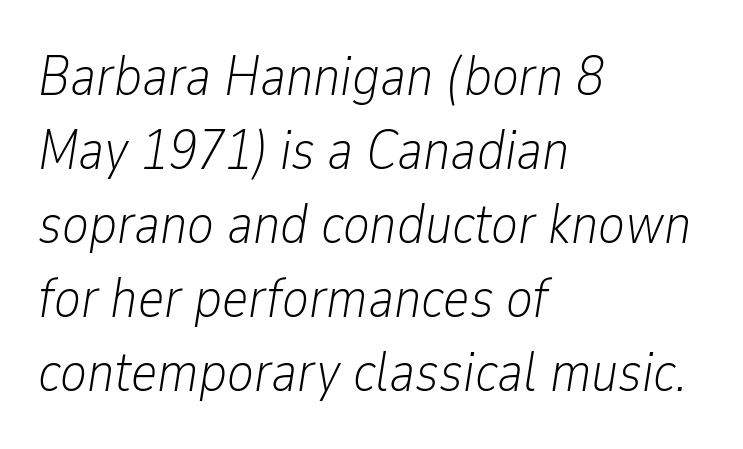
The line-height multiplier appears to be the usual default. The rendering uses natural spacing where letterforms have individual widths. The strokes are not fattened; the text isn't bold. This rendering uses left alignment, leaving the right contour irregular. How are the letters spaced? Ordinarily, with no added tracking.
